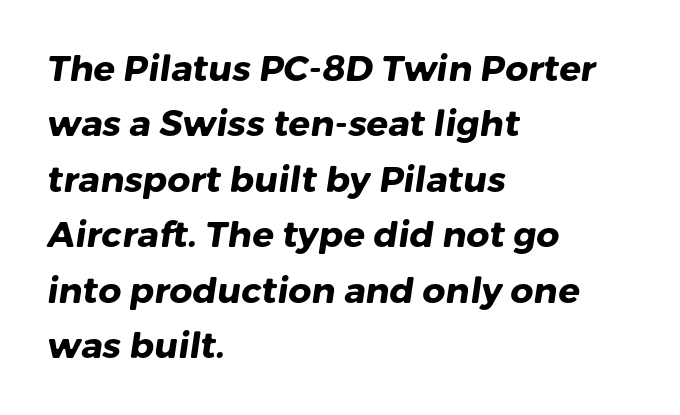
In terms of letterspacing, this is plain default setting. Nobody drew a line under any word here. Typeset ragged right — the left edge is the straight one. Its strokes are broad and dark, the hallmark of bold type. Note: no serifs on the glyphs. You could not count columns in this text — the font is proportionally spaced.
